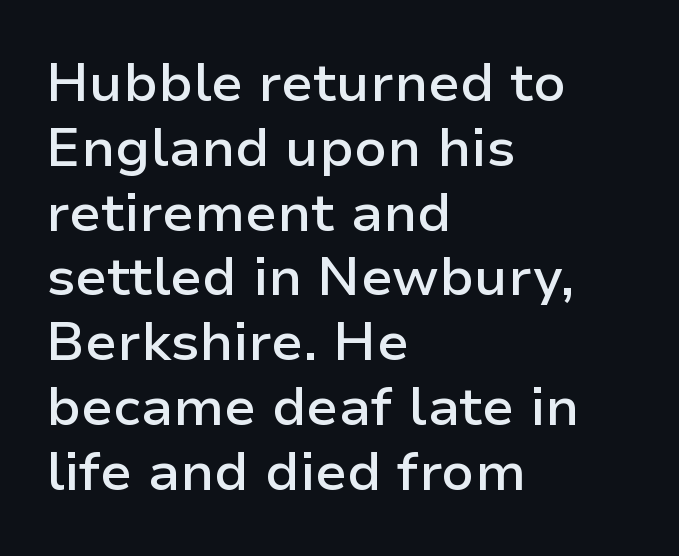
The image shows 54 px semibold sans-serif type, upright; set left-aligned, line spacing 1.2x, normal letter spacing, not underlined; low stroke contrast and a medium x-height.
